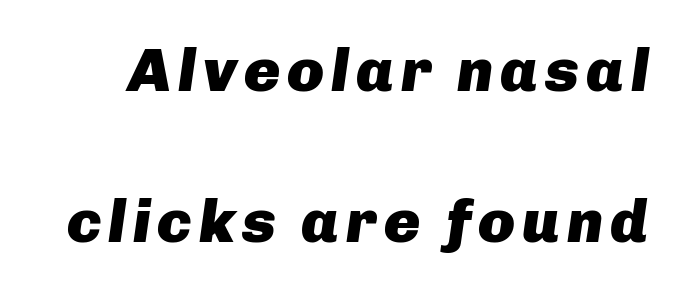
Q: Is the text bold? A: Yes.
Q: Is the text italic (slanted)? A: Yes, it leans right by about 8 degrees.
Q: Is the text underlined? A: No.
Q: Is the spacing between lines tight, normal or loose? A: Loose.
Q: Width (condensed, normal, or wide)? A: Normal.
Q: Stroke contrast? A: Low.
Q: x-height? A: Medium.
Q: Monospaced? A: No.
